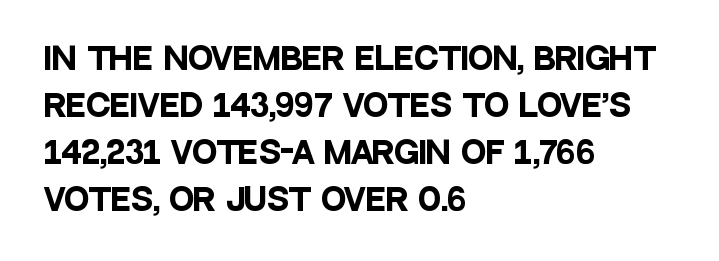
The words here are not underlined. Do the characters align in a grid? No, the font is proportional. The letters are bold, with thick, heavy strokes. No feet cap the strokes, marking this as sans-serif type. Line beginnings align vertically; line endings do not.
